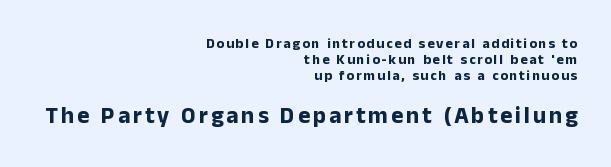
You can tell it's not italic because the verticals are truly vertical. No word sits above an underline. Look at the glyph heights: the lower group is clearly the bigger setting. These words are printed bold, with thick strokes throughout. The lines are quadded right.
